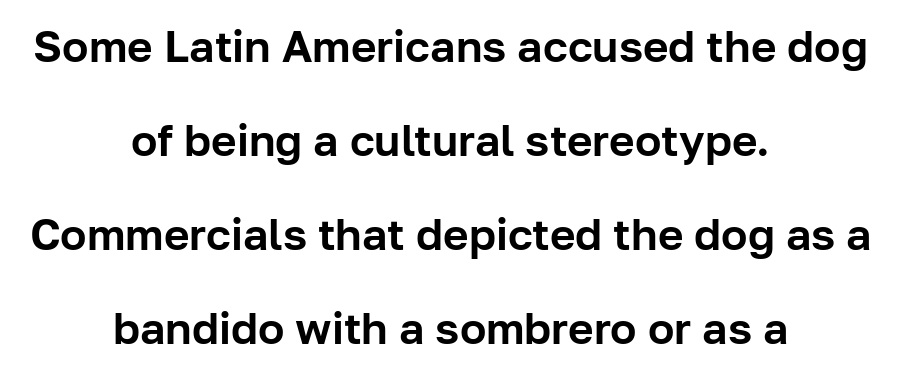
{"serif": "no", "italic": "no", "width": "normal", "stroke_contrast": "low", "x_height": "medium", "monospaced": "no", "underline": "no", "align": "center", "line_spacing": "loose", "line_spacing_ratio": 2.14, "letter_spacing": "normal", "letter_spacing_em": 0.0, "glyph_px": 44}
